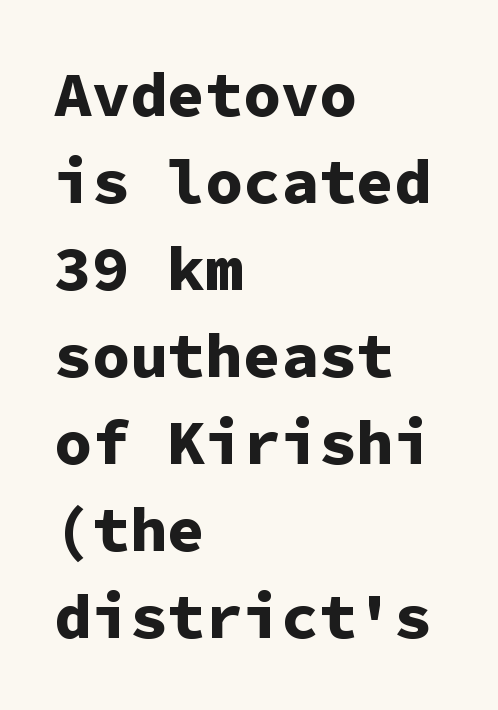
The image shows 63 px bold sans-serif type, upright, monospaced; set left-aligned, normal line spacing (1.38x), normal letter spacing, not underlined; low stroke contrast and a medium x-height.
